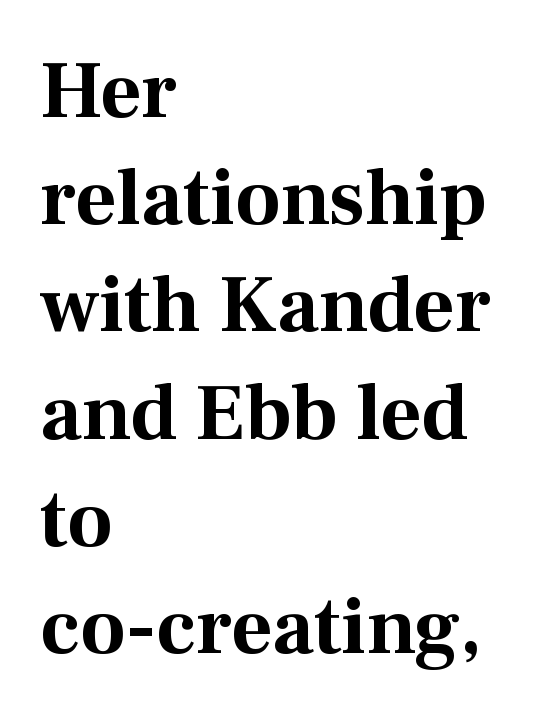
Is there any slant? The stems are plumb. Small tapered or slab feet sit at the stroke ends, so this counts as serif. Interline gaps are of average width in this sample. How heavy is the stroke? Heavy — this is a bold. You could call the tracking neutral — neither tight nor loose.
